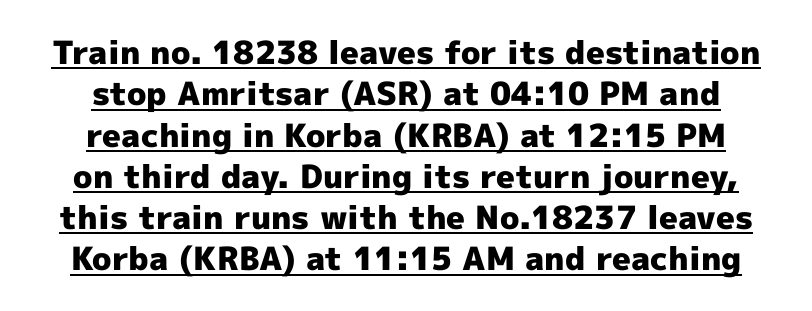
Q: Is the text bold? A: Yes.
Q: Is the text italic (slanted)? A: No, it is upright.
Q: Is the typeface a serif or a sans-serif typeface? A: Sans-serif.
Q: Is the text underlined? A: Yes.
Q: How is the paragraph aligned? A: Centered.
Q: Is the spacing between letters normal or unusually wide? A: Normal.
Q: Is the spacing between lines tight, normal or loose? A: Normal.
Q: Width (condensed, normal, or wide)? A: Normal.
Q: x-height? A: Medium.
Q: Monospaced? A: No.
